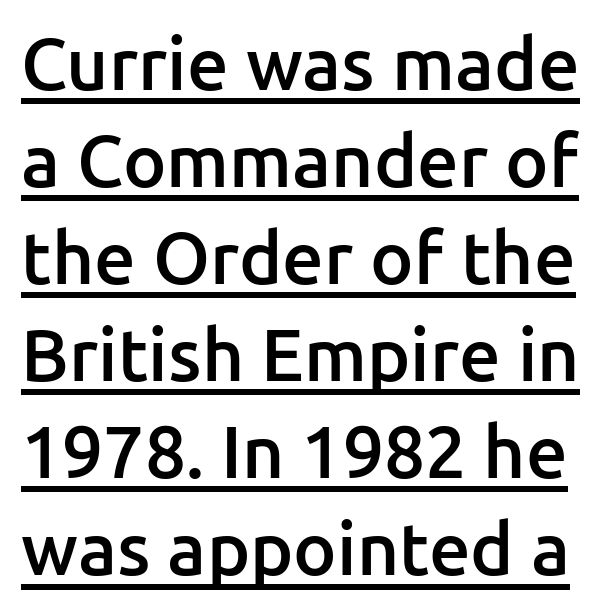
Serifs: no, the terminals of the letterforms are clean. This sample uses plain, unmodified letter spacing. Vertical strokes here are truly vertical. Notice how a bar underscores the lettering throughout. Evenly set lines give the paragraph a standard silhouette.
